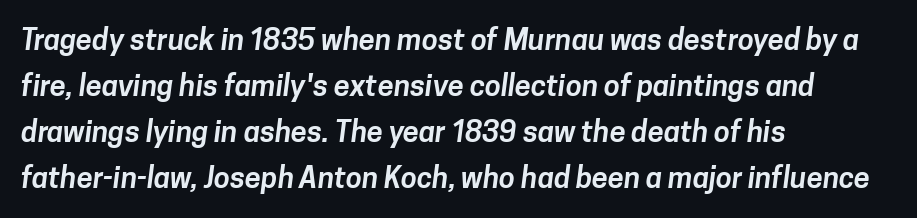
{"serif": "no", "width": "normal", "stroke_contrast": "low", "x_height": "medium", "monospaced": "no", "underline": "no", "align": "left", "line_spacing": "normal", "line_spacing_ratio": 1.59, "letter_spacing": "normal", "letter_spacing_em": 0.0, "glyph_px": 29}
